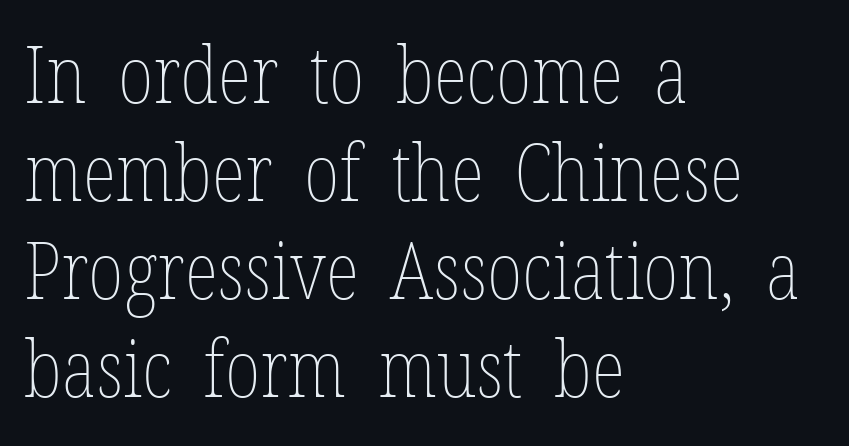
You could not count columns in this text — the font is proportionally spaced. The gap between lines stays unmarked. How are the letters spaced? Ordinarily, with no added tracking. Bold? No — there's no thickening of the strokes.
